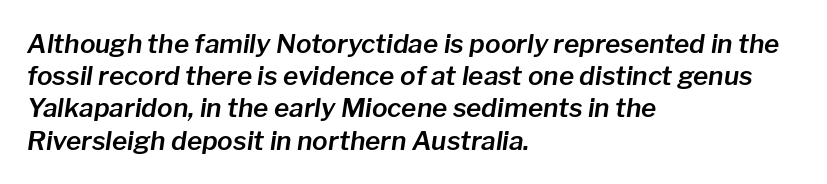
The image shows 26 px text type, italic (leaning right); set left-aligned, line spacing 1.24x, normal letter spacing, not underlined.
